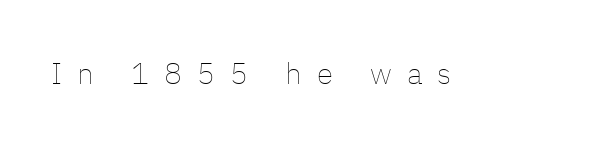
The image shows 30 px thin type, upright; set unusually wide letter spacing (+0.5 em), not underlined; low stroke contrast and a medium x-height.
